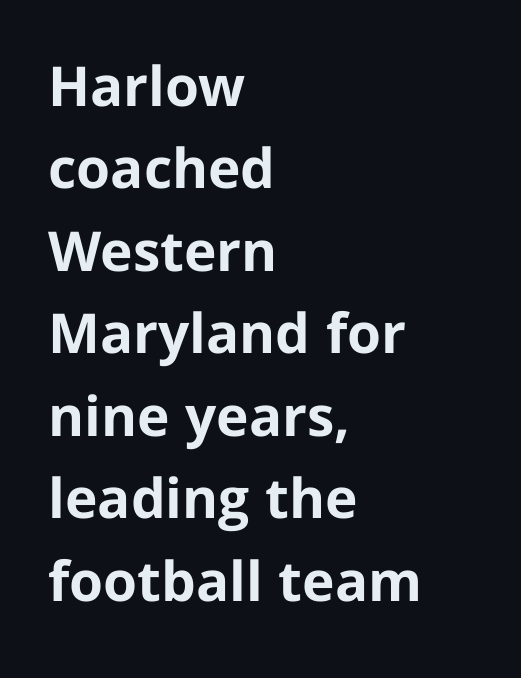
The image shows 55 px bold sans-serif type, upright; set left-aligned, normal line spacing (1.5x), normal letter spacing, not underlined; low stroke contrast and a medium x-height.
